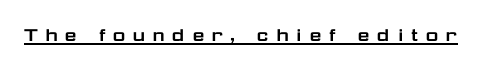
Q: Is the text italic (slanted)? A: No, it is upright.
Q: Is the text underlined? A: Yes.
Q: Is the spacing between letters normal or unusually wide? A: Unusually wide.
